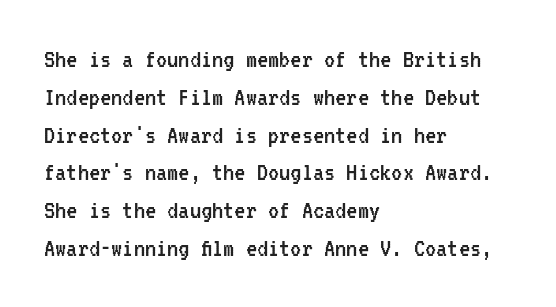
Q: Is the text bold? A: No.
Q: Is the text italic (slanted)? A: No, it is upright.
Q: Is the typeface a serif or a sans-serif typeface? A: Sans-serif.
Q: Is the text underlined? A: No.
Q: How is the paragraph aligned? A: Left-aligned.
Q: Is the spacing between letters normal or unusually wide? A: Normal.
Q: Is the spacing between lines tight, normal or loose? A: Normal.
Q: Width (condensed, normal, or wide)? A: Condensed.
Q: Stroke contrast? A: Low.
Q: x-height? A: Medium.
Q: Monospaced? A: Yes.
